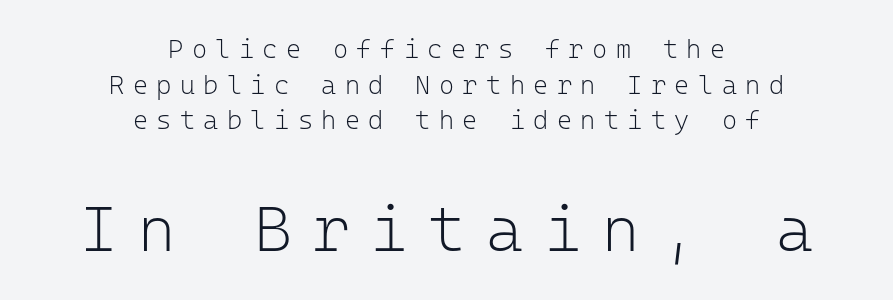
{"serif": "no", "italic": "no", "bold": "no", "weight": "light", "width": "normal", "stroke_contrast": "low", "x_height": "medium", "monospaced": "yes", "underline": "no", "align": "center", "line_spacing": "normal", "line_spacing_ratio": 1.37, "letter_spacing": "wide", "letter_spacing_em": 0.32, "larger_block": "second", "size_ratio": 2.46, "glyph_px": 64}
